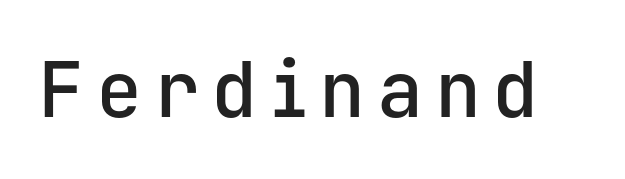
Q: Is the text bold? A: Semi-bold.
Q: Is the text italic (slanted)? A: No, it is upright.
Q: Is the typeface a serif or a sans-serif typeface? A: Sans-serif.
Q: Is the text underlined? A: No.
Q: Width (condensed, normal, or wide)? A: Normal.
Q: Stroke contrast? A: Low.
Q: x-height? A: Medium.
Q: Monospaced? A: Yes.
